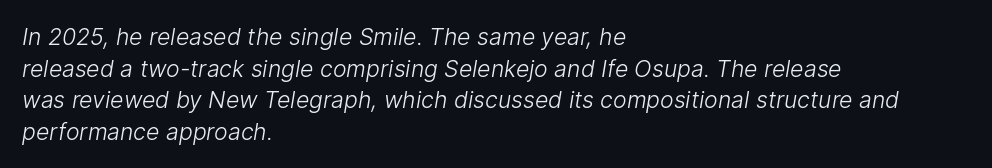
The image shows 23 px text type; set left-aligned, normal line spacing (1.37x), normal letter spacing, not underlined.
